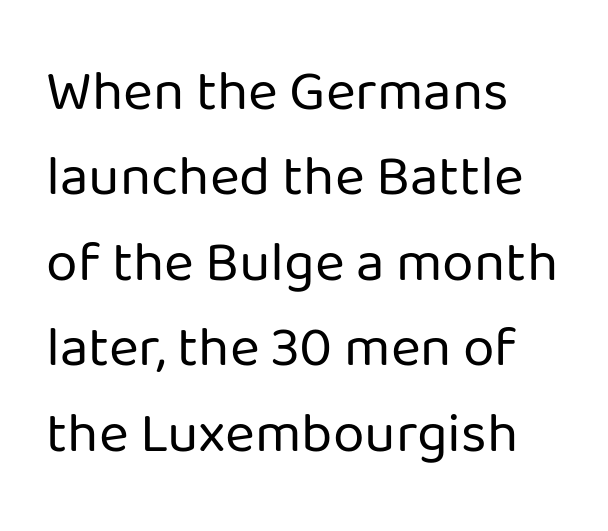
{"serif": "no", "italic": "no", "bold": "no", "weight": "regular", "width": "normal", "stroke_contrast": "low", "x_height": "medium", "monospaced": "no", "underline": "no", "align": "left", "line_spacing": "normal", "line_spacing_ratio": 1.5, "letter_spacing": "normal", "letter_spacing_em": 0.0, "glyph_px": 57}
